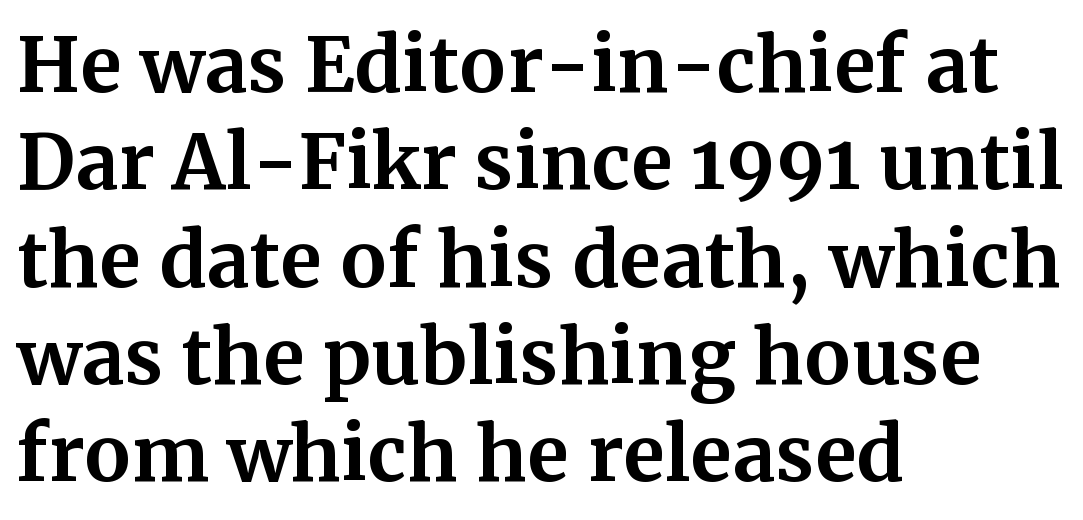
The image shows 76 px bold serif type, upright; set left-aligned, normal line spacing (1.28x), normal letter spacing, not underlined; medium stroke contrast and a medium x-height.
